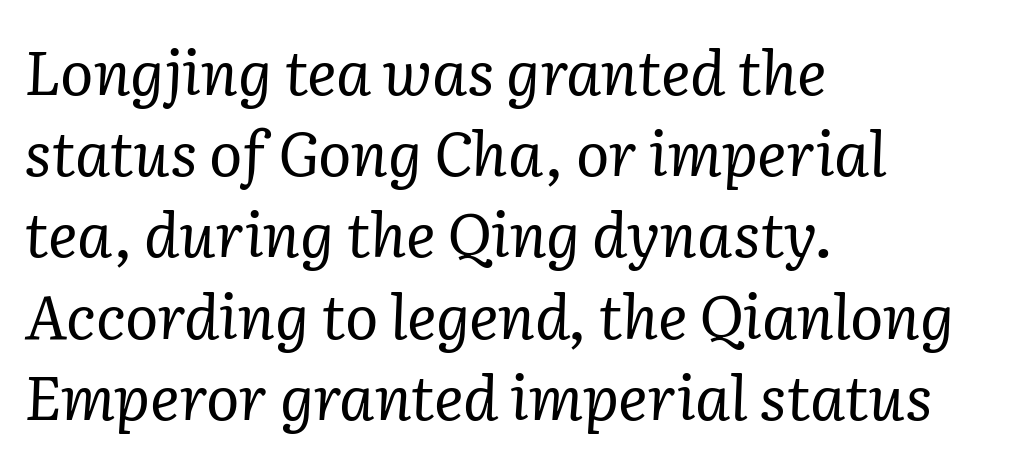
The weight tops out at a normal text grade. The letterforms sit shoulder to shoulder at normal distance. Serifs: yes, visible at the terminals of the letterforms. Style check: oblique. This sample has the flowing, uneven cadence of proportional lettering. The setting favours the left margin, as ordinary paragraphs usually do.
